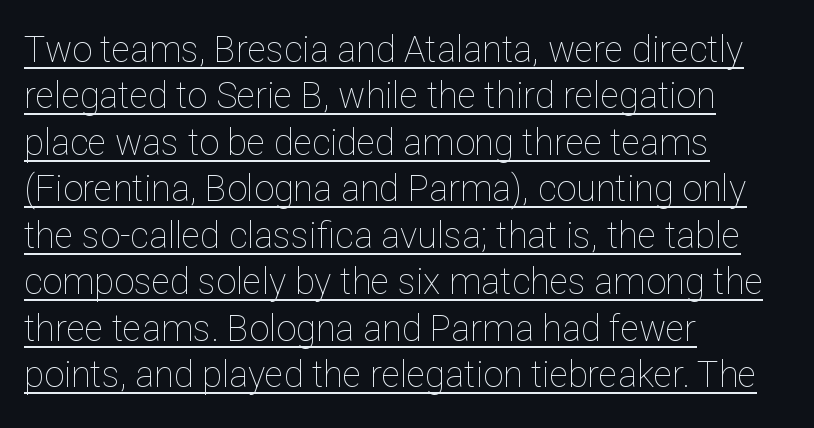
The image shows 36 px thin type, upright; set left-aligned, normal line spacing (1.29x), normal letter spacing, underlined; low stroke contrast and a medium x-height.
